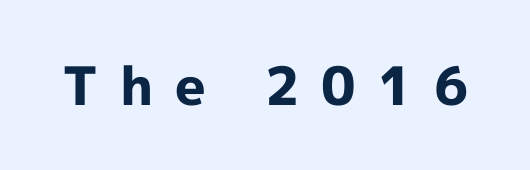
The image shows 53 px bold sans-serif type, upright; set unusually wide letter spacing (+0.41 em), not underlined; a medium x-height.
